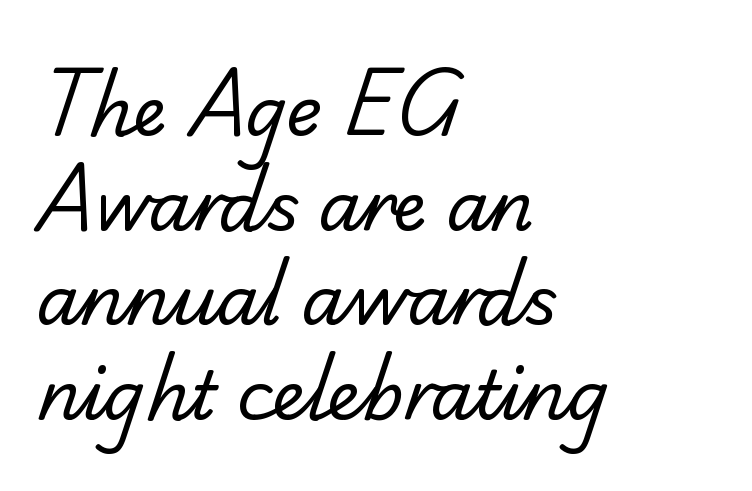
{"serif": "yes", "bold": "no", "weight": "regular", "width": "normal", "stroke_contrast": "low", "x_height": "small", "monospaced": "no", "underline": "no", "align": "left", "line_spacing": "normal", "line_spacing_ratio": 1.39, "letter_spacing": "normal", "letter_spacing_em": 0.0, "glyph_px": 68}
